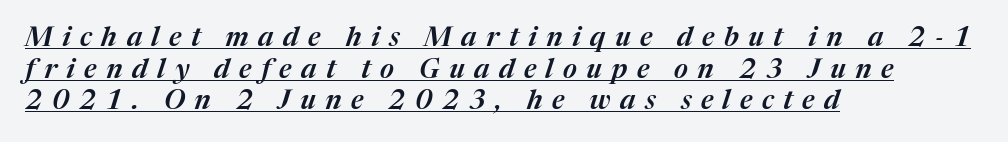
The image shows 27 px text type, italic (leaning right); set left-aligned, line spacing 1.17x, unusually wide letter spacing (+0.35 em), underlined.
